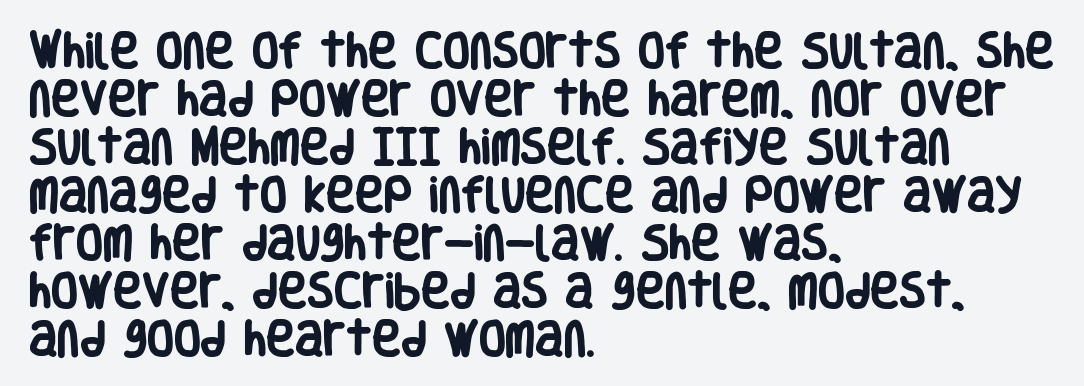
Q: Is the text bold? A: Yes.
Q: Is the text italic (slanted)? A: No, it is upright.
Q: Is the typeface a serif or a sans-serif typeface? A: Sans-serif.
Q: Is the text underlined? A: No.
Q: How is the paragraph aligned? A: Left-aligned.
Q: Is the spacing between letters normal or unusually wide? A: Normal.
Q: Width (condensed, normal, or wide)? A: Condensed.
Q: Stroke contrast? A: Low.
Q: x-height? A: Large.
Q: Monospaced? A: No.
